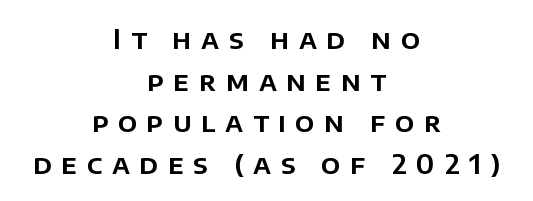
How are the letters spaced? Widely, with obvious added tracking. Honestly, there is no underline to notice here at all. Ascenders rise straight up at ninety degrees. In terms of leading, this rendering sits right in the middle.
